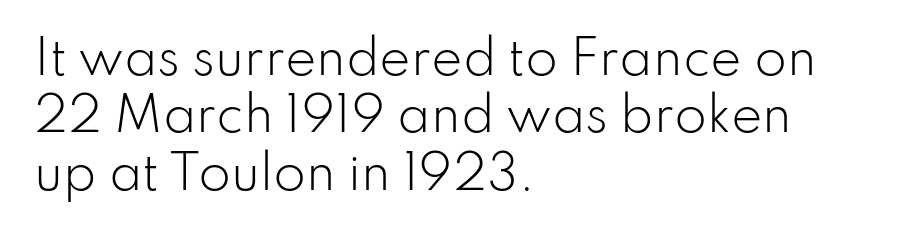
The image shows 47 px light sans-serif type, upright; set left-aligned, line spacing 1.22x, normal letter spacing, not underlined; low stroke contrast and a small x-height.
